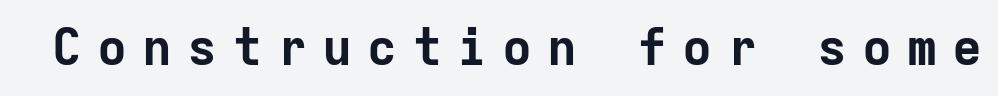
{"serif": "no", "italic": "no", "bold": "yes", "weight": "bold", "width": "normal", "stroke_contrast": "low", "x_height": "medium", "monospaced": "yes", "underline": "no", "letter_spacing": "wide", "letter_spacing_em": 0.3, "glyph_px": 50}
